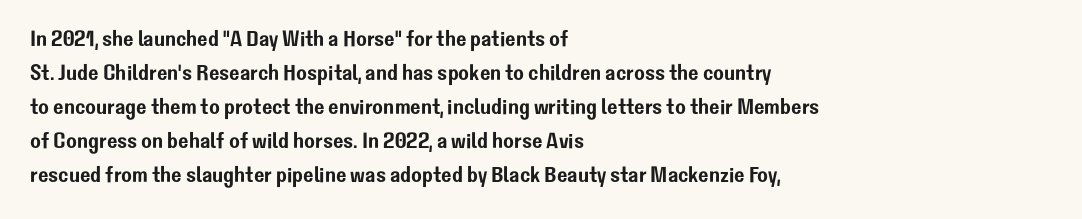
Students, observe: this is what conventionally led text looks like. This sample uses an upright cut, with every glyph sitting square on the baseline. A clean baseline with only descenders dipping below it. Each word holds together tightly as a unit, with standard inter-letter gaps.
